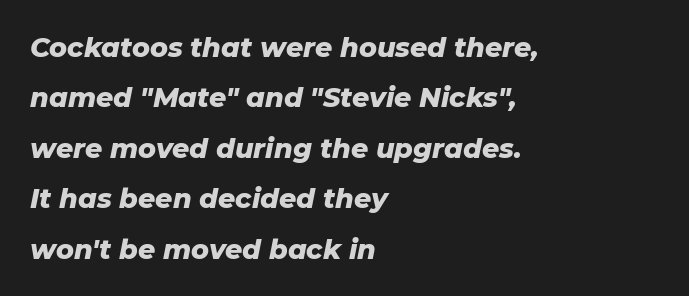
Words float on clear page, feet unadorned. The face used here is rendered with its standard letterfit. Notice how thick the strokes are: this is what a full bold looks like. When letters slant like this, we call the style italic. In CSS terms this would be text-align: left.
